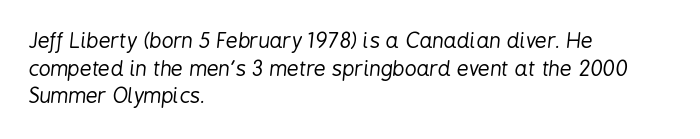
Reading down the block, your eye returns to a fixed left position each line. The baseline area is clear. The rows are spaced the way most documents space them. Does extra space separate the letters? No, they use regular spacing.
